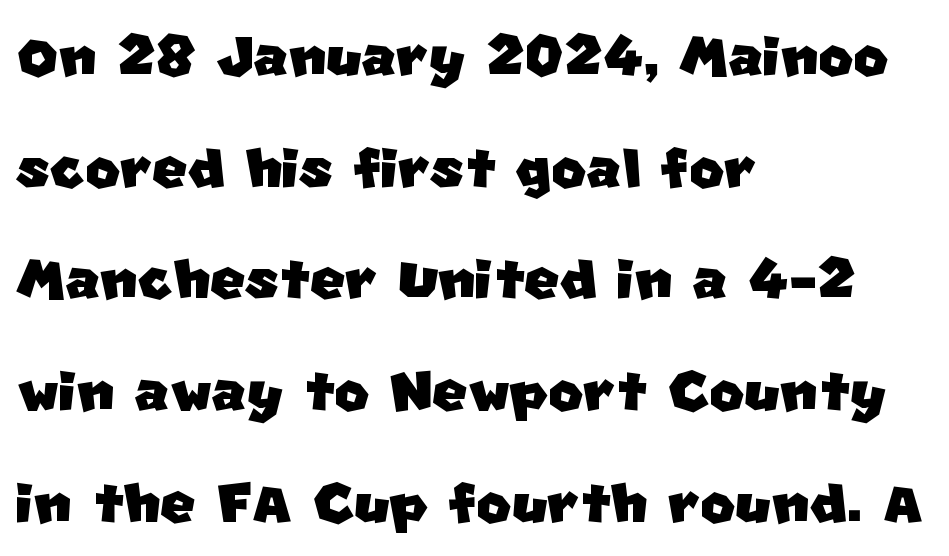
The image shows 75 px sans-serif type; set left-aligned, normal line spacing (1.49x), normal letter spacing, not underlined; low stroke contrast and a large x-height.
